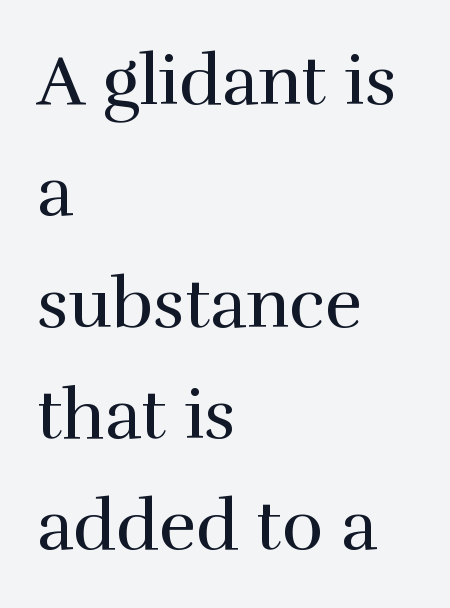
{"serif": "yes", "italic": "no", "bold": "no", "weight": "regular", "width": "normal", "stroke_contrast": "high", "x_height": "medium", "monospaced": "no", "underline": "no", "align": "left", "line_spacing": "normal", "line_spacing_ratio": 1.59, "letter_spacing": "normal", "letter_spacing_em": 0.0, "glyph_px": 70}
